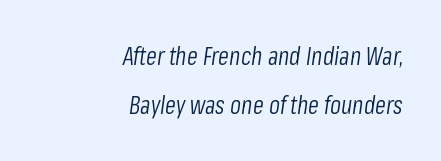
The image shows 25 px text type, italic (leaning right); set right-aligned, loose line spacing (1.98x), normal letter spacing, not underlined.
